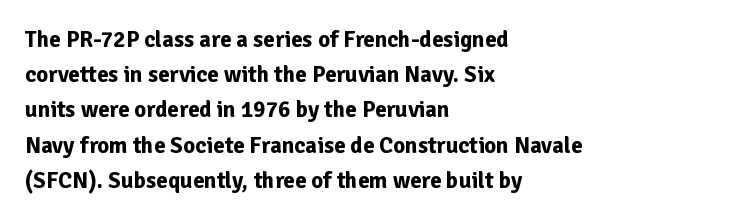
Q: Is the text bold? A: Yes.
Q: Is the text italic (slanted)? A: No, it is upright.
Q: Is the text underlined? A: No.
Q: How is the paragraph aligned? A: Left-aligned.
Q: Is the spacing between letters normal or unusually wide? A: Normal.
Q: Is the spacing between lines tight, normal or loose? A: Normal.
